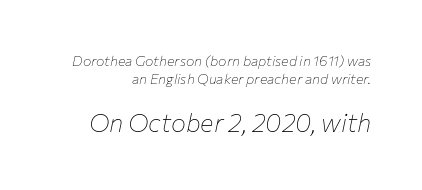
{"italic": "yes", "lean": "right", "slant_degrees": 12, "bold": "no", "underline": "no", "line_spacing": "normal", "line_spacing_ratio": 1.26, "letter_spacing": "normal", "letter_spacing_em": 0.0, "larger_block": "second", "size_ratio": 1.79, "glyph_px": 25}
